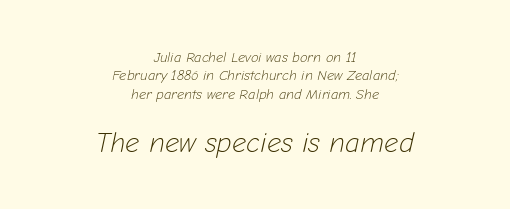
The image shows 28 px light type, italic (leaning right); set centered, normal line spacing (1.31x), normal letter spacing, not underlined; the second (bottom) block is 2.0x larger; low stroke contrast and a medium x-height.
